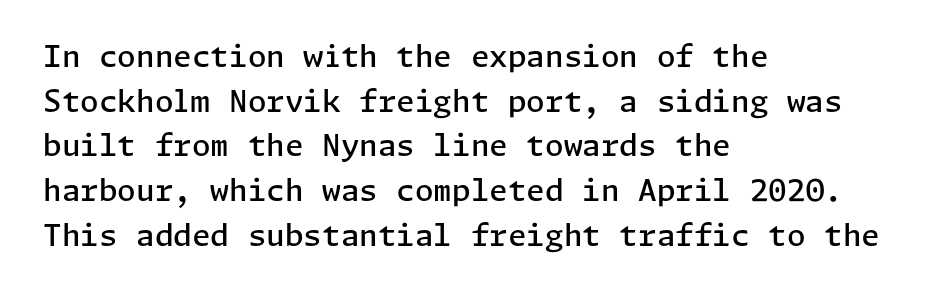
Q: Is the text bold? A: Semi-bold.
Q: Is the text italic (slanted)? A: No, it is upright.
Q: Is the typeface a serif or a sans-serif typeface? A: Sans-serif.
Q: Is the text underlined? A: No.
Q: How is the paragraph aligned? A: Left-aligned.
Q: Is the spacing between letters normal or unusually wide? A: Normal.
Q: Is the spacing between lines tight, normal or loose? A: Normal.
Q: Width (condensed, normal, or wide)? A: Normal.
Q: Stroke contrast? A: Low.
Q: x-height? A: Medium.
